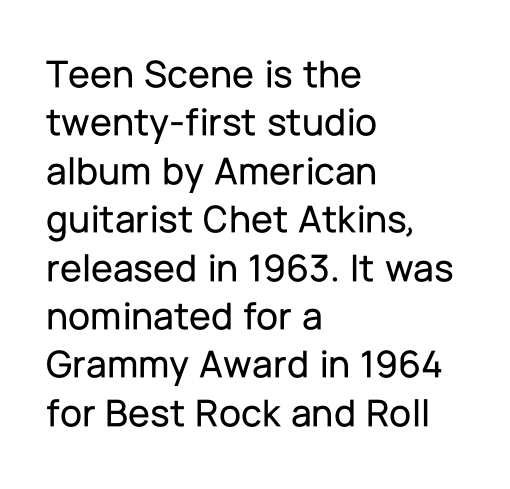
Q: Is the text italic (slanted)? A: No, it is upright.
Q: Is the typeface a serif or a sans-serif typeface? A: Sans-serif.
Q: Is the text underlined? A: No.
Q: How is the paragraph aligned? A: Left-aligned.
Q: Is the spacing between letters normal or unusually wide? A: Normal.
Q: Width (condensed, normal, or wide)? A: Normal.
Q: Stroke contrast? A: Low.
Q: x-height? A: Medium.
Q: Monospaced? A: No.
